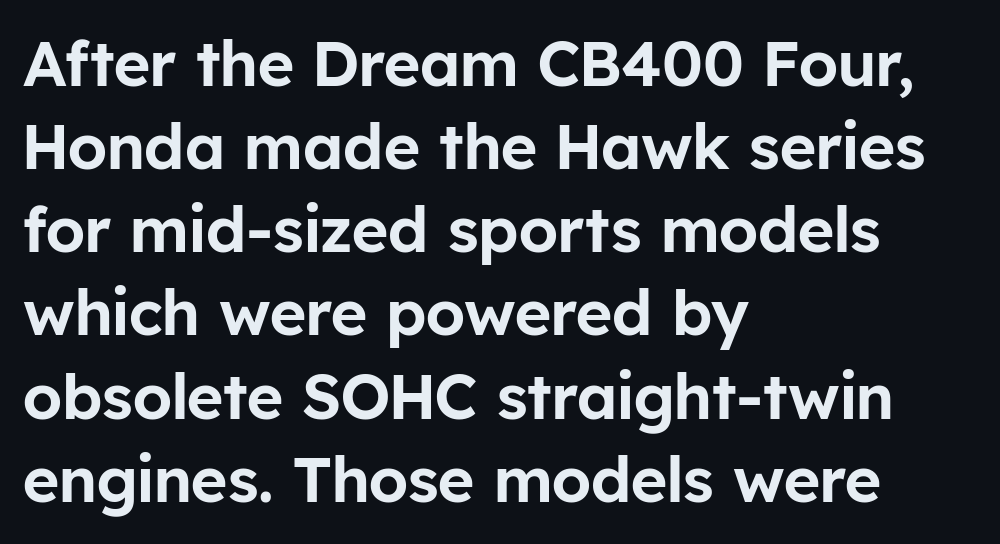
{"serif": "no", "italic": "no", "width": "normal", "stroke_contrast": "low", "x_height": "medium", "monospaced": "no", "underline": "no", "align": "left", "line_spacing": "normal", "line_spacing_ratio": 1.32, "letter_spacing": "normal", "letter_spacing_em": 0.0, "glyph_px": 63}
